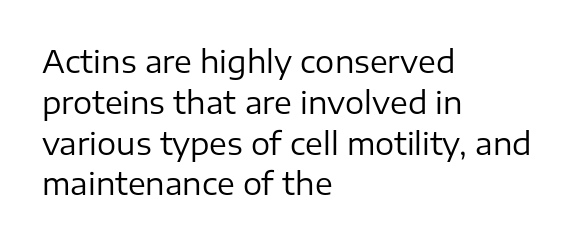
Q: Is the text bold? A: No.
Q: Is the text italic (slanted)? A: No, it is upright.
Q: Is the typeface a serif or a sans-serif typeface? A: Sans-serif.
Q: Is the text underlined? A: No.
Q: How is the paragraph aligned? A: Left-aligned.
Q: Is the spacing between letters normal or unusually wide? A: Normal.
Q: Is the spacing between lines tight, normal or loose? A: Normal.
Q: Width (condensed, normal, or wide)? A: Normal.
Q: Stroke contrast? A: Low.
Q: x-height? A: Medium.
Q: Monospaced? A: No.
